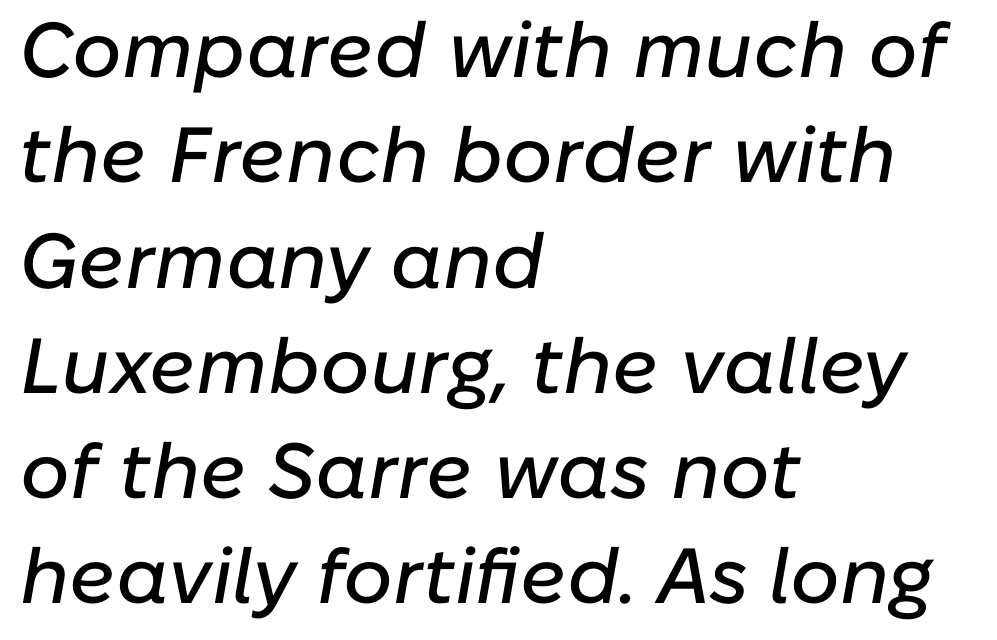
{"italic": "yes", "lean": "right", "slant_degrees": 10, "width": "normal", "stroke_contrast": "low", "x_height": "medium", "monospaced": "no", "underline": "no", "align": "left", "line_spacing": "normal", "line_spacing_ratio": 1.35, "letter_spacing": "normal", "letter_spacing_em": 0.0, "glyph_px": 78}
